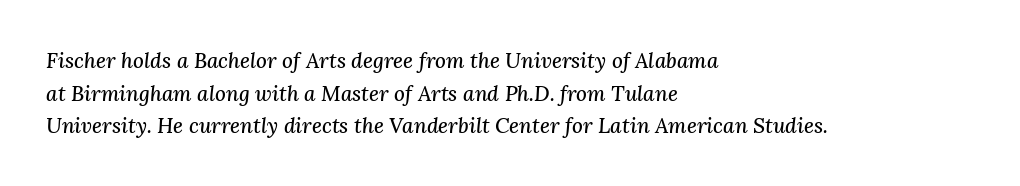
There is no visible air inserted between adjacent glyphs. One glance says typical: line gaps are just what's usual. Descender tails drop into unmarked territory. If you drew a line through each stem, it would be angled. This sample is left-justified, so line endings fall wherever the words run out.
